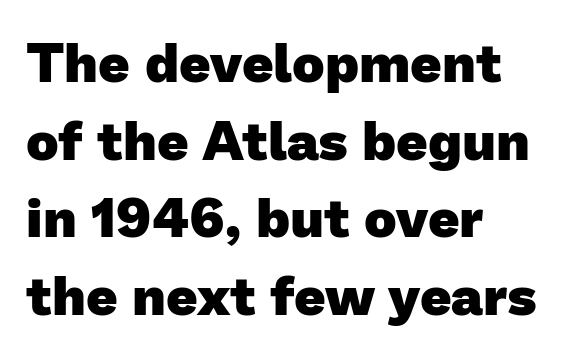
Q: Is the text bold? A: Yes.
Q: Is the typeface a serif or a sans-serif typeface? A: Sans-serif.
Q: Is the text underlined? A: No.
Q: How is the paragraph aligned? A: Left-aligned.
Q: Is the spacing between letters normal or unusually wide? A: Normal.
Q: Is the spacing between lines tight, normal or loose? A: Normal.
Q: Width (condensed, normal, or wide)? A: Normal.
Q: Stroke contrast? A: Low.
Q: x-height? A: Medium.
Q: Monospaced? A: No.
